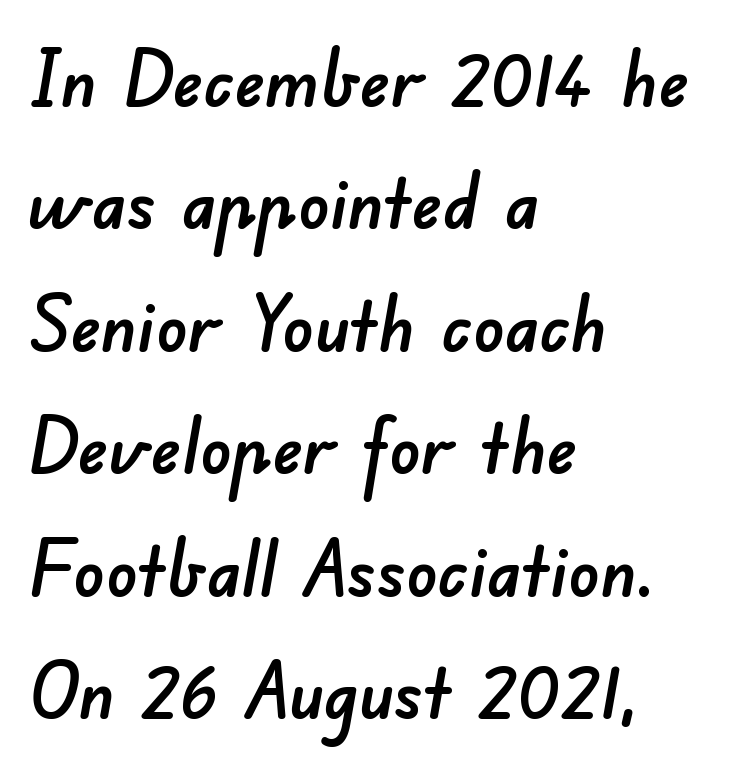
Q: Is the typeface a serif or a sans-serif typeface? A: Sans-serif.
Q: Is the text underlined? A: No.
Q: How is the paragraph aligned? A: Left-aligned.
Q: Is the spacing between letters normal or unusually wide? A: Normal.
Q: Is the spacing between lines tight, normal or loose? A: Normal.
Q: Width (condensed, normal, or wide)? A: Normal.
Q: Stroke contrast? A: Low.
Q: x-height? A: Small.
Q: Monospaced? A: No.
